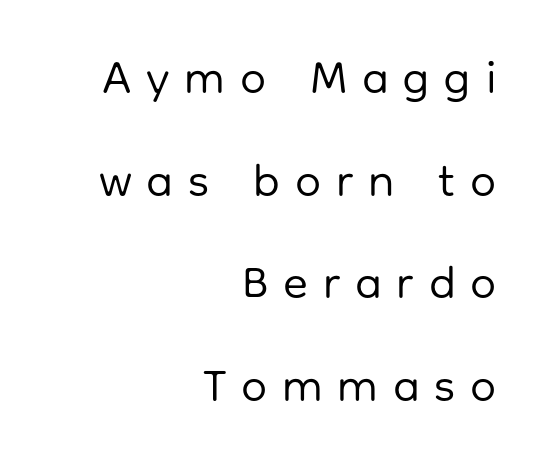
Q: Is the text bold? A: No.
Q: Is the text italic (slanted)? A: No, it is upright.
Q: Is the typeface a serif or a sans-serif typeface? A: Sans-serif.
Q: Is the text underlined? A: No.
Q: How is the paragraph aligned? A: Right-aligned.
Q: Is the spacing between letters normal or unusually wide? A: Unusually wide.
Q: Is the spacing between lines tight, normal or loose? A: Loose.
Q: Width (condensed, normal, or wide)? A: Normal.
Q: Stroke contrast? A: Low.
Q: x-height? A: Medium.
Q: Monospaced? A: No.
